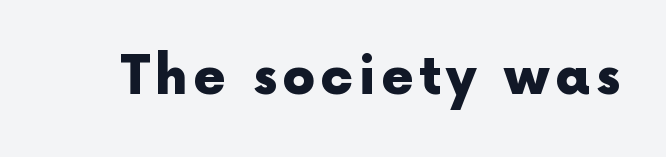
Q: Is the text bold? A: Yes.
Q: Is the text italic (slanted)? A: No, it is upright.
Q: Is the typeface a serif or a sans-serif typeface? A: Sans-serif.
Q: Is the text underlined? A: No.
Q: Width (condensed, normal, or wide)? A: Normal.
Q: x-height? A: Medium.
Q: Monospaced? A: No.
